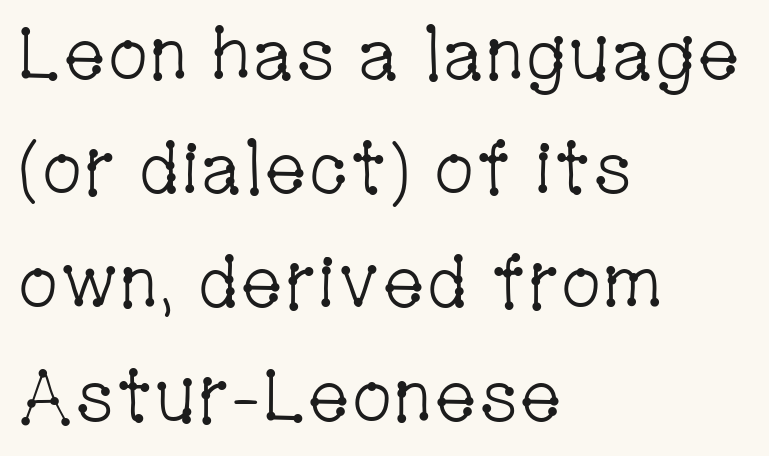
The image shows 73 px light, condensed serif type, upright; set left-aligned, normal line spacing (1.56x), normal letter spacing, not underlined; low stroke contrast and a medium x-height.
